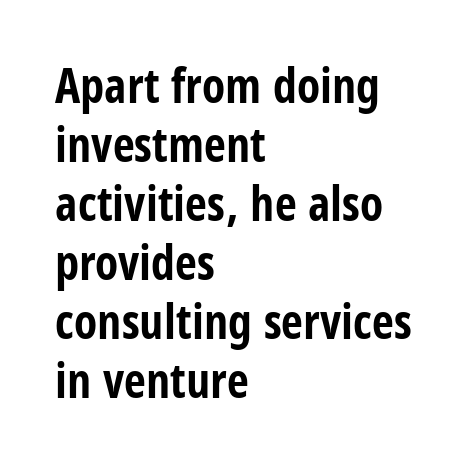
Here the designer chose a conventional face with non-uniform glyph widths. These lines are composed in type without serifs. Tracking here is standard; glyphs follow each other at the usual distance. Every character sits straight up, as roman type does. Each row of text sits above clean, open space.
